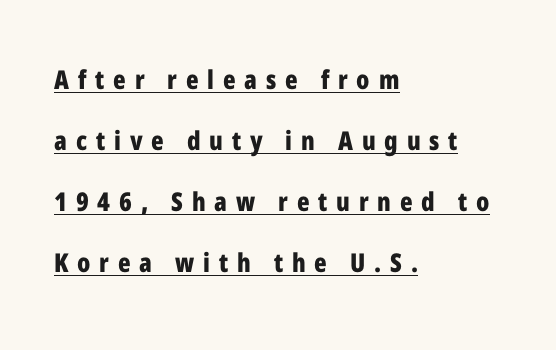
Q: Is the text bold? A: Yes.
Q: Is the text italic (slanted)? A: No, it is upright.
Q: Is the text underlined? A: Yes.
Q: How is the paragraph aligned? A: Left-aligned.
Q: Is the spacing between letters normal or unusually wide? A: Unusually wide.
Q: Is the spacing between lines tight, normal or loose? A: Loose.
